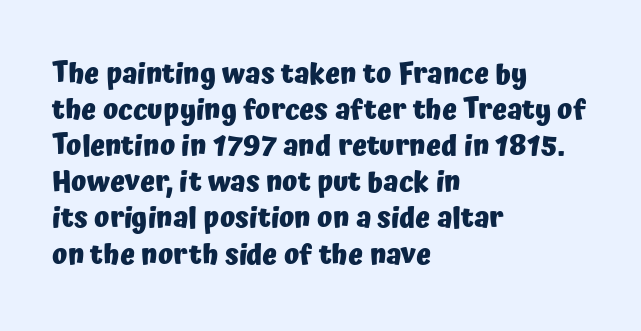
Q: Is the text bold? A: Yes.
Q: Is the text italic (slanted)? A: No, it is upright.
Q: Is the typeface a serif or a sans-serif typeface? A: Sans-serif.
Q: Is the text underlined? A: No.
Q: How is the paragraph aligned? A: Left-aligned.
Q: Is the spacing between letters normal or unusually wide? A: Normal.
Q: Is the spacing between lines tight, normal or loose? A: Normal.
Q: Width (condensed, normal, or wide)? A: Normal.
Q: Stroke contrast? A: Low.
Q: x-height? A: Medium.
Q: Monospaced? A: No.
